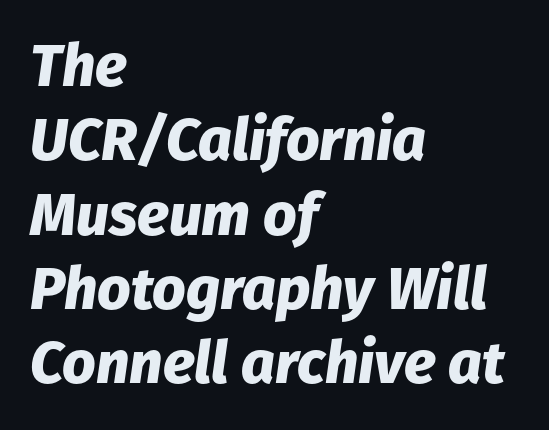
{"italic": "yes", "lean": "right", "slant_degrees": 8, "bold": "yes", "weight": "heavy", "width": "normal", "stroke_contrast": "low", "x_height": "medium", "monospaced": "no", "underline": "no", "align": "left", "line_spacing": "normal", "line_spacing_ratio": 1.26, "letter_spacing": "normal", "letter_spacing_em": 0.0, "glyph_px": 59}
